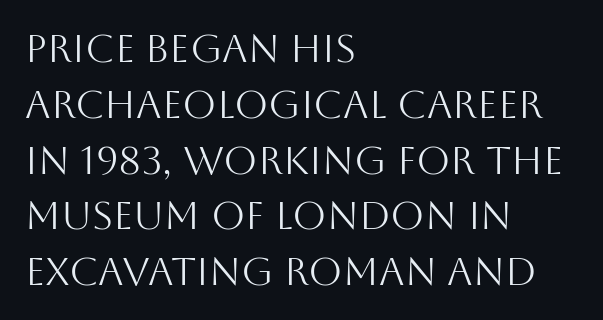
Character widths vary here, with narrow letters taking less room than wide ones. The passage shown has conventional tracking throughout. Beneath every word, the page is bare. This sample uses an upright cut, with every glyph sitting square on the baseline. Regarding serifs, this sample does without them.
